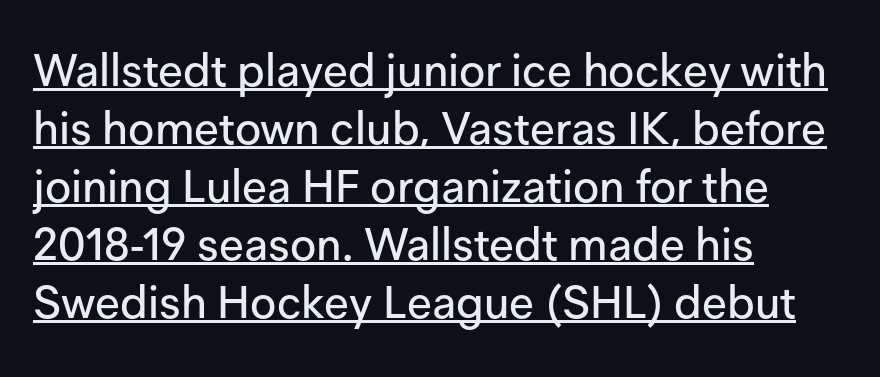
Q: Is the text italic (slanted)? A: No, it is upright.
Q: Is the typeface a serif or a sans-serif typeface? A: Sans-serif.
Q: Is the text underlined? A: Yes.
Q: How is the paragraph aligned? A: Left-aligned.
Q: Is the spacing between letters normal or unusually wide? A: Normal.
Q: Is the spacing between lines tight, normal or loose? A: Normal.
Q: Width (condensed, normal, or wide)? A: Normal.
Q: Stroke contrast? A: Low.
Q: x-height? A: Medium.
Q: Monospaced? A: No.
